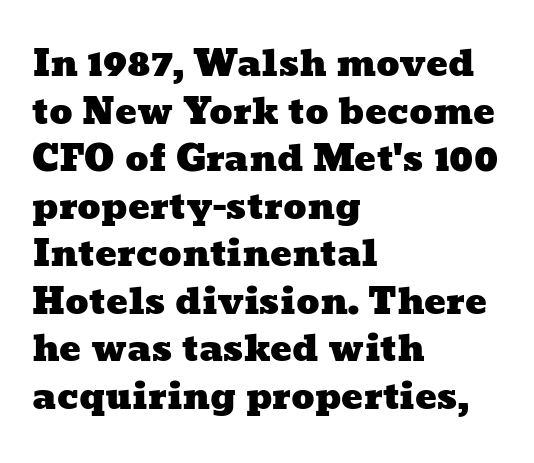
{"width": "wide", "stroke_contrast": "low", "x_height": "medium", "monospaced": "no", "underline": "no", "align": "left", "line_spacing": "normal", "line_spacing_ratio": 1.32, "letter_spacing": "normal", "letter_spacing_em": 0.0, "glyph_px": 36}
